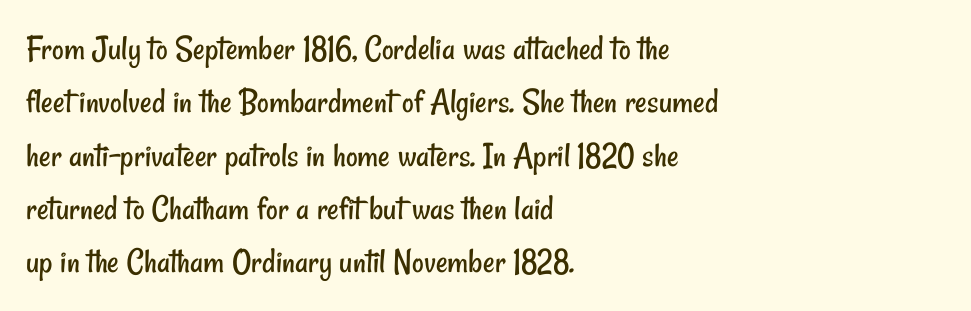
Compared with typical paragraphs, the rows here are spaced about the same. The font family rendered here belongs to the sans-serif group. A typesetter would call this proportional, since set widths differ per character. Teacher's note: observe the even left margin — that is flush-left alignment.
